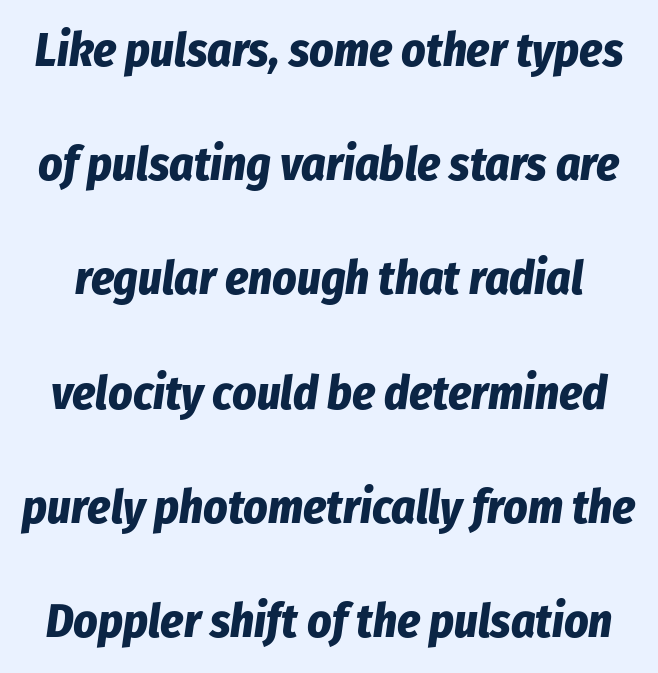
Q: Is the text bold? A: Yes.
Q: Is the text italic (slanted)? A: Yes, it leans right by about 8 degrees.
Q: Is the text underlined? A: No.
Q: Is the spacing between letters normal or unusually wide? A: Normal.
Q: Is the spacing between lines tight, normal or loose? A: Loose.
Q: Width (condensed, normal, or wide)? A: Condensed.
Q: Stroke contrast? A: Low.
Q: x-height? A: Medium.
Q: Monospaced? A: No.
